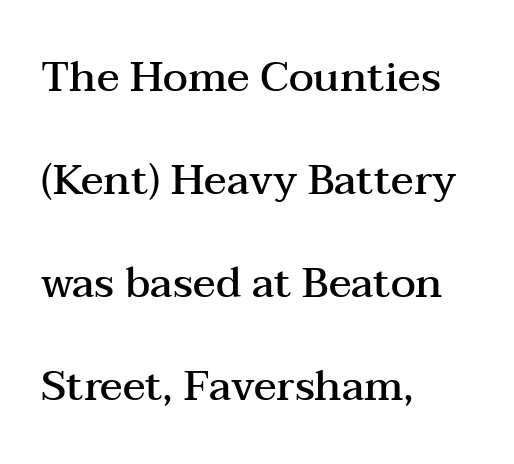
Q: Is the text bold? A: Semi-bold.
Q: Is the text italic (slanted)? A: No, it is upright.
Q: Is the typeface a serif or a sans-serif typeface? A: Serif.
Q: Is the text underlined? A: No.
Q: How is the paragraph aligned? A: Left-aligned.
Q: Is the spacing between letters normal or unusually wide? A: Normal.
Q: Is the spacing between lines tight, normal or loose? A: Loose.
Q: Width (condensed, normal, or wide)? A: Wide.
Q: Stroke contrast? A: Medium.
Q: x-height? A: Medium.
Q: Monospaced? A: No.
